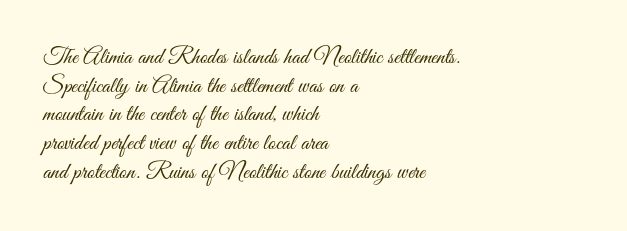
{"bold": "no", "underline": "no", "align": "left", "line_spacing": "normal", "line_spacing_ratio": 1.25, "letter_spacing": "normal", "letter_spacing_em": 0.0, "glyph_px": 23}
